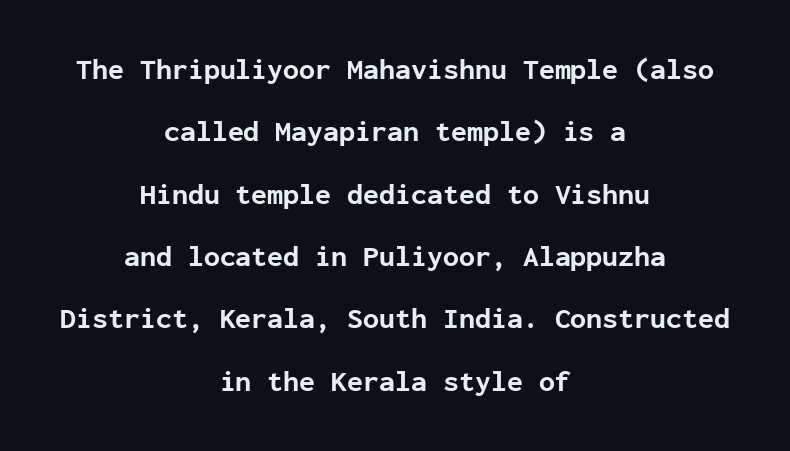
What's the leading like? Stretched, with rows far apart. Neither beginnings nor endings align; midpoints do. Looks like terminal output: every glyph gets an equal slot. Weight check: bold — yes, fully. Posture: straight, roman, zero tilt. Check where the strokes stop: nothing finishes them off — pure sans.
